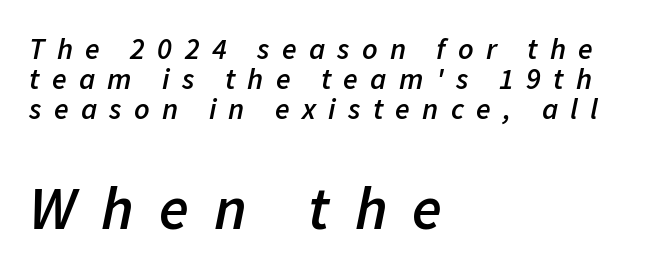
The image shows 61 px semibold type, italic (leaning right); set left-aligned, tight line spacing (1.0x), unusually wide letter spacing (+0.41 em), not underlined; the second (bottom) block is 2.03x larger; low stroke contrast and a medium x-height.
